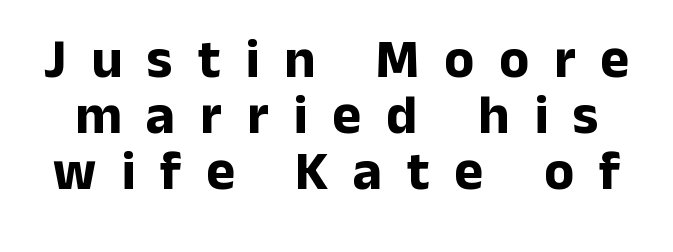
Q: Is the text bold? A: Yes.
Q: Is the text italic (slanted)? A: No, it is upright.
Q: Is the typeface a serif or a sans-serif typeface? A: Sans-serif.
Q: Is the text underlined? A: No.
Q: Is the spacing between letters normal or unusually wide? A: Unusually wide.
Q: Is the spacing between lines tight, normal or loose? A: Tight.
Q: Width (condensed, normal, or wide)? A: Normal.
Q: Stroke contrast? A: Low.
Q: x-height? A: Medium.
Q: Monospaced? A: No.
